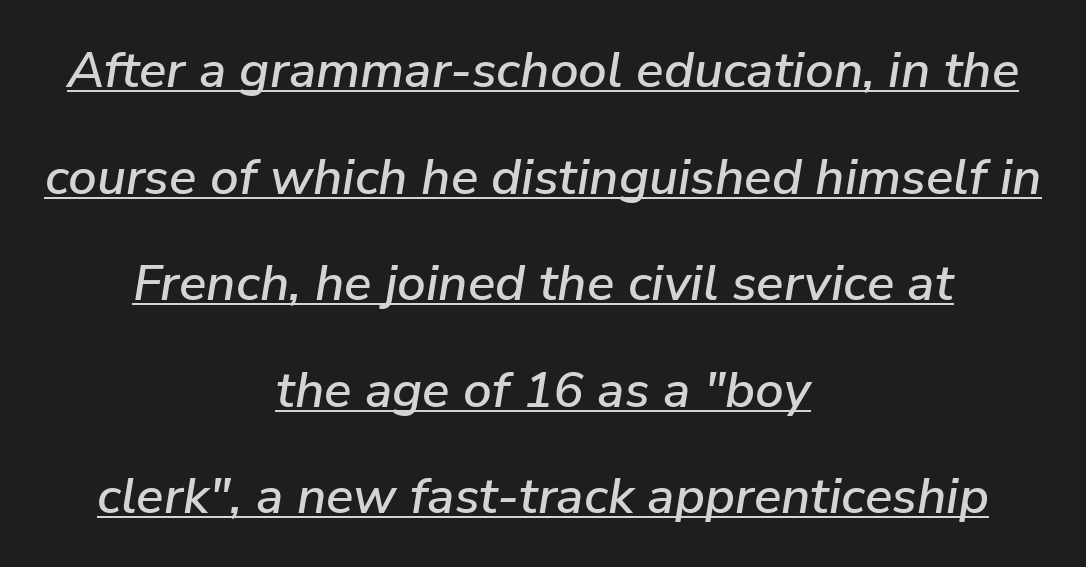
Characters are canted at an angle relative to the baseline's perpendicular. If you measured baseline to baseline, you'd find a long distance. The passage shown is typed in a proportional face where columns would drift. Caption: multi-line text, centered on the measure. Quick note: underline on. Characters follow at the spacing the type designer built in.
